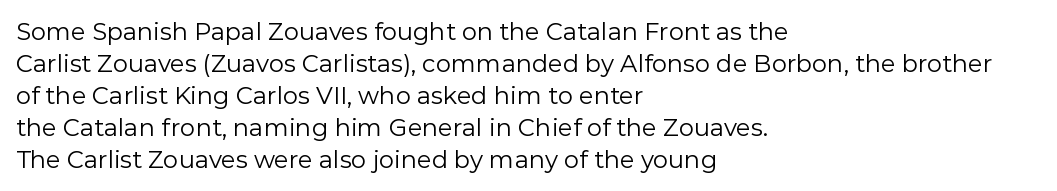
The image shows 24 px text type, upright; set left-aligned, normal line spacing (1.33x), normal letter spacing, not underlined.
